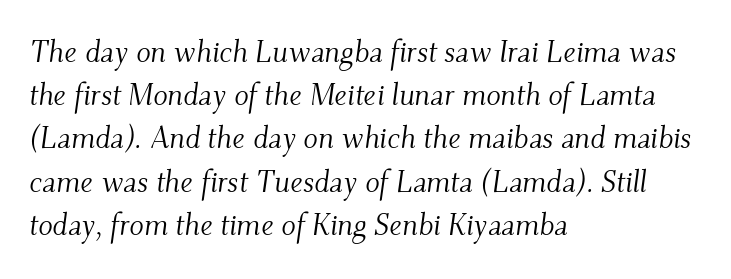
Q: Is the text bold? A: No.
Q: Is the text italic (slanted)? A: Yes, it leans right by about 9 degrees.
Q: Is the typeface a serif or a sans-serif typeface? A: Serif.
Q: Is the text underlined? A: No.
Q: How is the paragraph aligned? A: Left-aligned.
Q: Is the spacing between letters normal or unusually wide? A: Normal.
Q: Is the spacing between lines tight, normal or loose? A: Normal.
Q: Width (condensed, normal, or wide)? A: Normal.
Q: Stroke contrast? A: Medium.
Q: x-height? A: Small.
Q: Monospaced? A: No.
